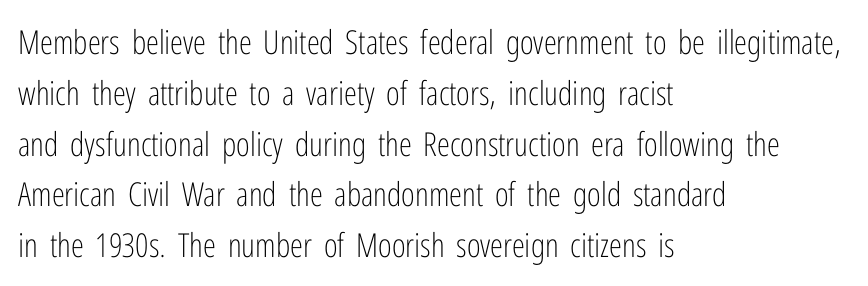
The image shows 33 px light, condensed sans-serif type, upright; set left-aligned, normal line spacing (1.54x), normal letter spacing, not underlined; low stroke contrast and a medium x-height.
